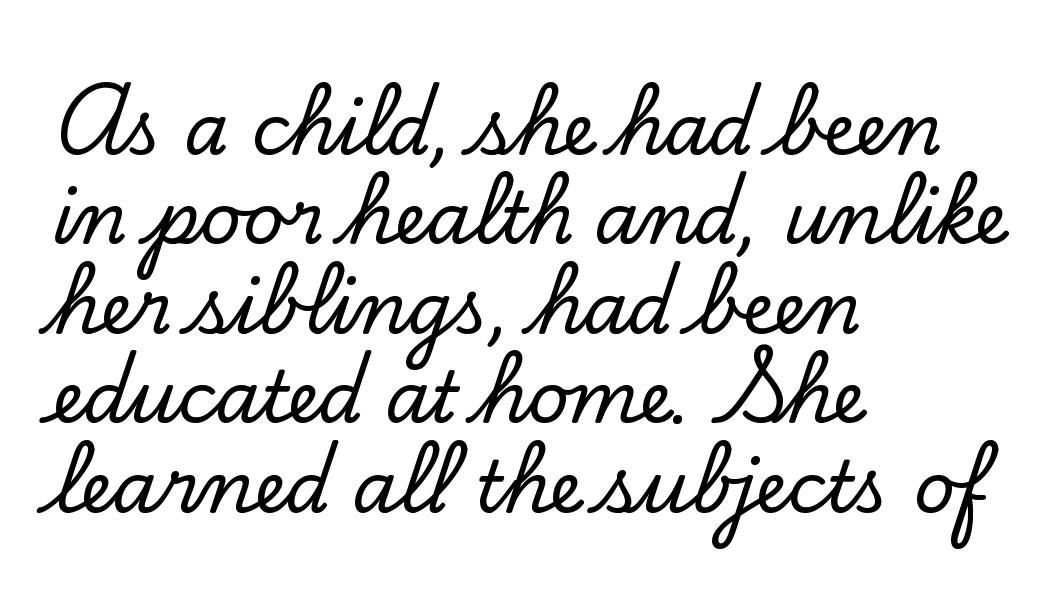
The image shows 71 px serif type; set left-aligned, normal line spacing (1.26x), normal letter spacing, not underlined; low stroke contrast and a small x-height.
